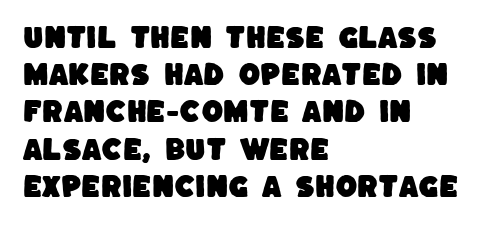
Q: Is the text underlined? A: No.
Q: How is the paragraph aligned? A: Left-aligned.
Q: Is the spacing between letters normal or unusually wide? A: Normal.
Q: Is the spacing between lines tight, normal or loose? A: Normal.
